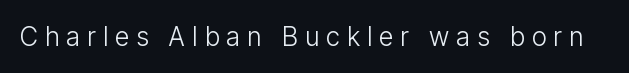
The image shows 26 px text type, upright; set unusually wide letter spacing (+0.27 em), not underlined.
